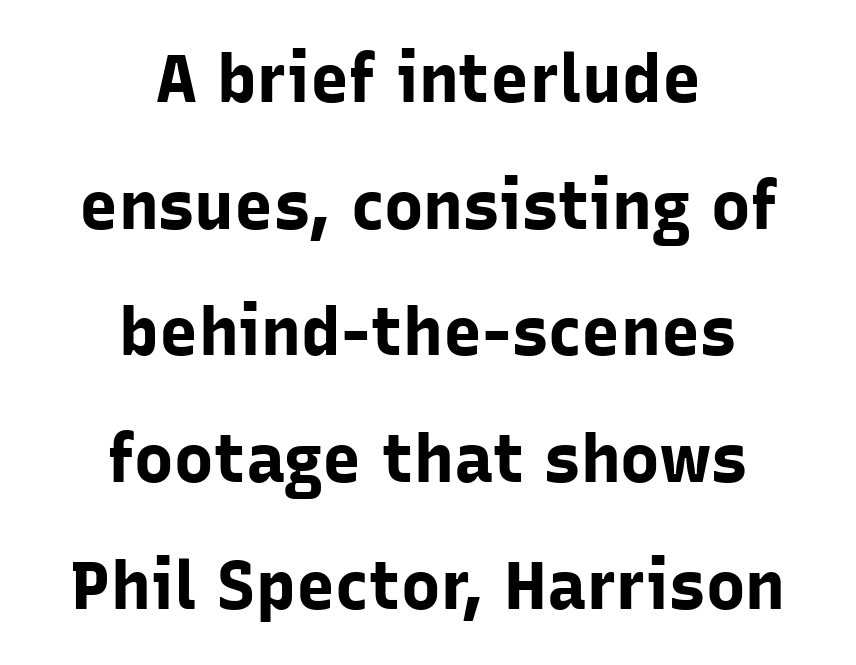
The image shows 66 px bold sans-serif type, upright; set centered, loose line spacing (1.92x), normal letter spacing, not underlined; low stroke contrast and a medium x-height.
